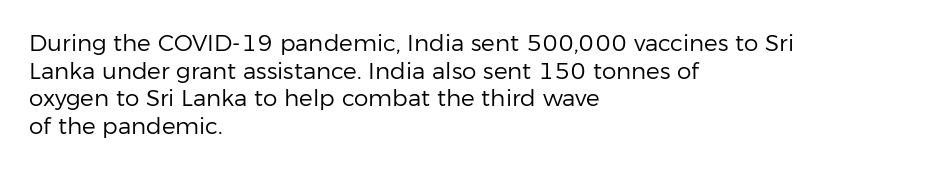
The image shows 23 px text type, upright; set left-aligned, line spacing 1.2x, normal letter spacing, not underlined.
